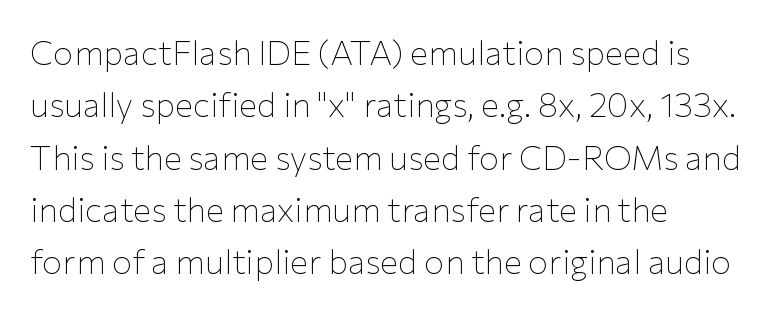
Q: Is the text bold? A: No.
Q: Is the text italic (slanted)? A: No, it is upright.
Q: Is the typeface a serif or a sans-serif typeface? A: Sans-serif.
Q: Is the text underlined? A: No.
Q: How is the paragraph aligned? A: Left-aligned.
Q: Is the spacing between letters normal or unusually wide? A: Normal.
Q: Is the spacing between lines tight, normal or loose? A: Normal.
Q: Width (condensed, normal, or wide)? A: Normal.
Q: Stroke contrast? A: Low.
Q: x-height? A: Medium.
Q: Monospaced? A: No.
